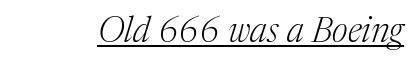
Q: Is the text bold? A: No.
Q: Is the text italic (slanted)? A: Yes, it leans right by about 17 degrees.
Q: Is the typeface a serif or a sans-serif typeface? A: Serif.
Q: Is the text underlined? A: Yes.
Q: Is the spacing between letters normal or unusually wide? A: Normal.
Q: Width (condensed, normal, or wide)? A: Normal.
Q: Stroke contrast? A: Medium.
Q: x-height? A: Medium.
Q: Monospaced? A: No.
